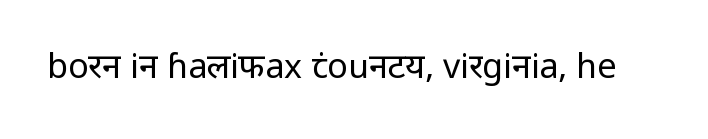
The image shows 34 px regular-weight sans-serif type, upright; set normal letter spacing, not underlined; low stroke contrast and a medium x-height.
